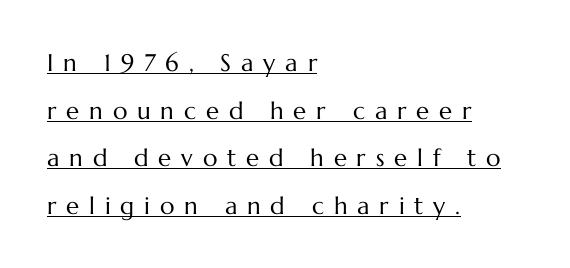
Q: Is the text bold? A: No.
Q: Is the text italic (slanted)? A: No, it is upright.
Q: Is the text underlined? A: Yes.
Q: How is the paragraph aligned? A: Left-aligned.
Q: Is the spacing between letters normal or unusually wide? A: Unusually wide.
Q: Is the spacing between lines tight, normal or loose? A: Loose.
